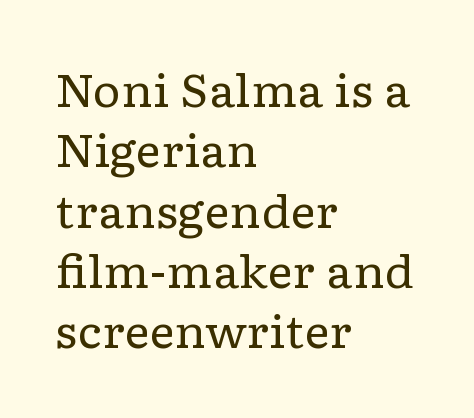
Q: Is the text bold? A: No.
Q: Is the text italic (slanted)? A: No, it is upright.
Q: Is the typeface a serif or a sans-serif typeface? A: Serif.
Q: Is the text underlined? A: No.
Q: How is the paragraph aligned? A: Left-aligned.
Q: Is the spacing between letters normal or unusually wide? A: Normal.
Q: Is the spacing between lines tight, normal or loose? A: Normal.
Q: Width (condensed, normal, or wide)? A: Wide.
Q: Stroke contrast? A: Low.
Q: x-height? A: Medium.
Q: Monospaced? A: No.
